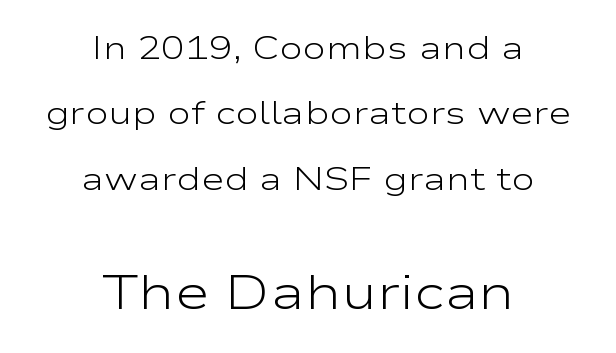
Q: Is the text bold? A: No.
Q: Is the text italic (slanted)? A: No, it is upright.
Q: Is the typeface a serif or a sans-serif typeface? A: Sans-serif.
Q: Is the text underlined? A: No.
Q: How is the paragraph aligned? A: Centered.
Q: Is the spacing between letters normal or unusually wide? A: Normal.
Q: Is the spacing between lines tight, normal or loose? A: Loose.
Q: Which block of text is set in a larger size, the first (top) or the second (bottom)? A: The second (bottom) one.
Q: Width (condensed, normal, or wide)? A: Wide.
Q: Stroke contrast? A: Low.
Q: x-height? A: Medium.
Q: Monospaced? A: No.
